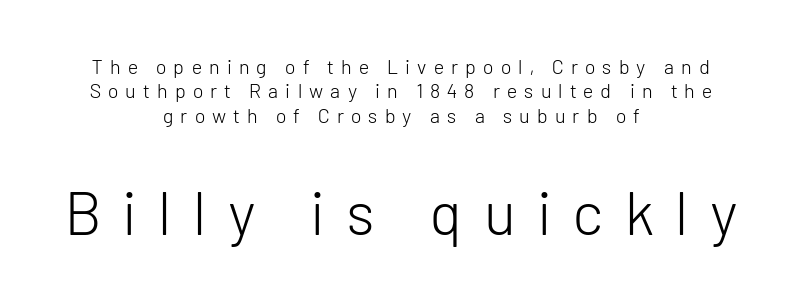
Q: Is the text bold? A: No.
Q: Is the text italic (slanted)? A: No, it is upright.
Q: Is the typeface a serif or a sans-serif typeface? A: Sans-serif.
Q: Is the text underlined? A: No.
Q: How is the paragraph aligned? A: Centered.
Q: Is the spacing between letters normal or unusually wide? A: Unusually wide.
Q: Which block of text is set in a larger size, the first (top) or the second (bottom)? A: The second (bottom) one.
Q: Width (condensed, normal, or wide)? A: Normal.
Q: Stroke contrast? A: Low.
Q: x-height? A: Medium.
Q: Monospaced? A: No.
